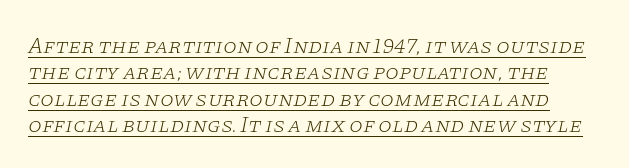
Q: Is the text bold? A: No.
Q: Is the text italic (slanted)? A: Yes, it leans right by about 11 degrees.
Q: Is the text underlined? A: Yes.
Q: Is the spacing between letters normal or unusually wide? A: Normal.
